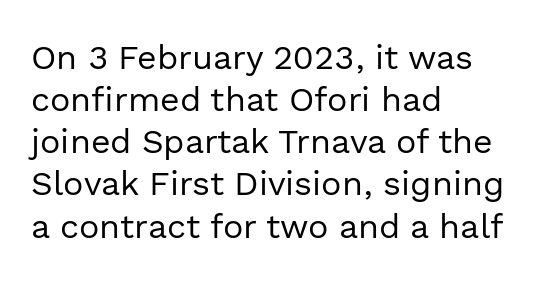
Q: Is the text bold? A: No.
Q: Is the text italic (slanted)? A: No, it is upright.
Q: Is the typeface a serif or a sans-serif typeface? A: Sans-serif.
Q: Is the text underlined? A: No.
Q: How is the paragraph aligned? A: Left-aligned.
Q: Is the spacing between letters normal or unusually wide? A: Normal.
Q: Width (condensed, normal, or wide)? A: Normal.
Q: x-height? A: Medium.
Q: Monospaced? A: No.
